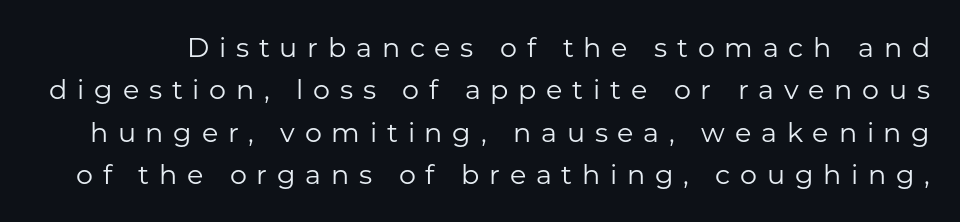
This is not heavy type; no bold has been used. Beneath every word, the page is bare. Evenly set lines give the paragraph a standard silhouette. Designer's note — italics off, roman on. The letterforms stand isolated, each surrounded by extra space.
